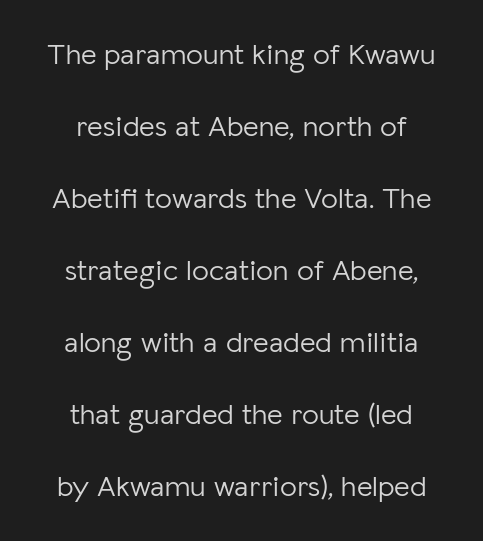
Q: Is the text bold? A: No.
Q: Is the text italic (slanted)? A: No, it is upright.
Q: Is the typeface a serif or a sans-serif typeface? A: Sans-serif.
Q: Is the text underlined? A: No.
Q: How is the paragraph aligned? A: Centered.
Q: Is the spacing between letters normal or unusually wide? A: Normal.
Q: Is the spacing between lines tight, normal or loose? A: Loose.
Q: Width (condensed, normal, or wide)? A: Normal.
Q: Stroke contrast? A: Low.
Q: x-height? A: Medium.
Q: Monospaced? A: No.
